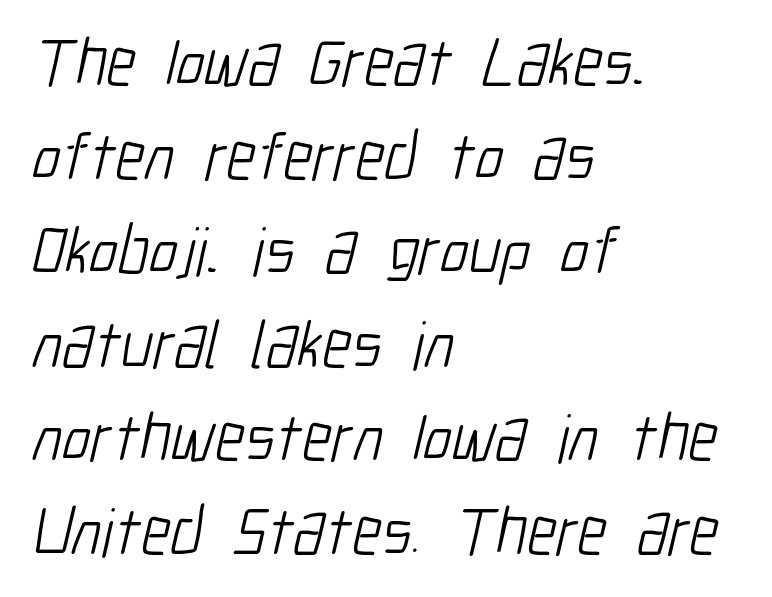
Q: Is the text bold? A: No.
Q: Is the typeface a serif or a sans-serif typeface? A: Sans-serif.
Q: Is the text underlined? A: No.
Q: How is the paragraph aligned? A: Left-aligned.
Q: Is the spacing between letters normal or unusually wide? A: Normal.
Q: Is the spacing between lines tight, normal or loose? A: Normal.
Q: Width (condensed, normal, or wide)? A: Condensed.
Q: Stroke contrast? A: Low.
Q: x-height? A: Medium.
Q: Monospaced? A: No.
